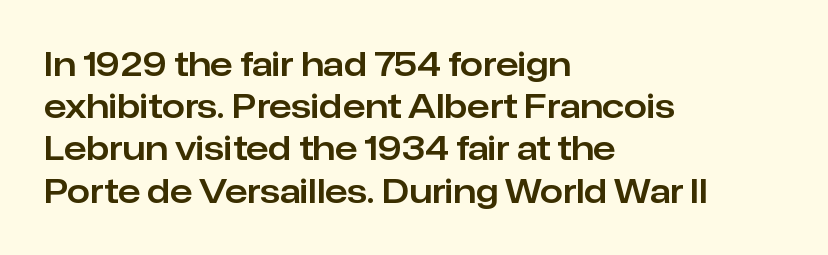
The image shows 33 px sans-serif type, upright; set left-aligned, normal line spacing (1.28x), normal letter spacing, not underlined; low stroke contrast and a medium x-height.
